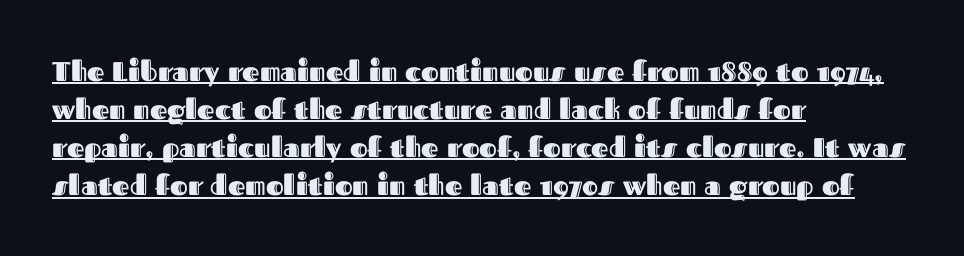
{"italic": "no", "underline": "yes", "align": "left", "line_spacing": "normal", "line_spacing_ratio": 1.41, "letter_spacing": "normal", "letter_spacing_em": 0.0, "glyph_px": 27}
